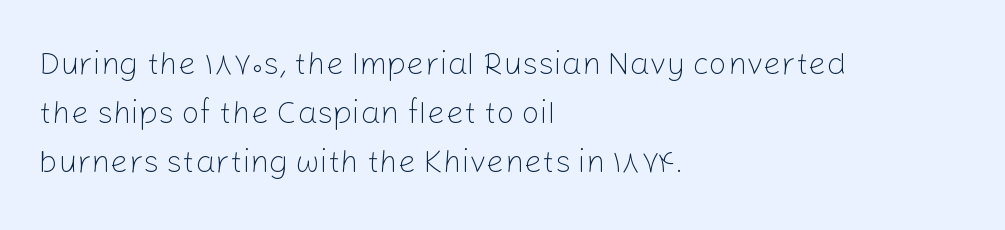
The typography opts for an upright posture over an oblique one. I'd call this a sans setting — the letters go barefoot. Caption: multi-line text, flush left, ragged right. Underlining? Definitely not there. The designer left line spacing at the default.
